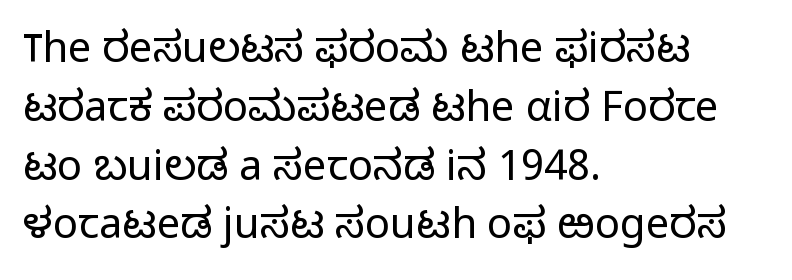
The image shows 42 px light sans-serif type, upright; set left-aligned, normal line spacing (1.4x), normal letter spacing, not underlined; low stroke contrast and a medium x-height.
